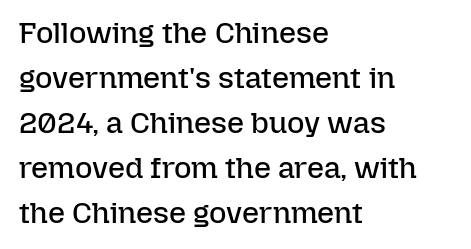
Q: Is the text bold? A: No.
Q: Is the text italic (slanted)? A: No, it is upright.
Q: Is the text underlined? A: No.
Q: How is the paragraph aligned? A: Left-aligned.
Q: Is the spacing between letters normal or unusually wide? A: Normal.
Q: Is the spacing between lines tight, normal or loose? A: Normal.
Q: Width (condensed, normal, or wide)? A: Normal.
Q: Stroke contrast? A: Low.
Q: x-height? A: Medium.
Q: Monospaced? A: No.
